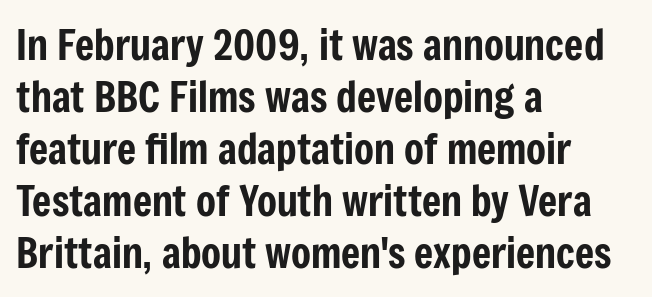
The image shows 41 px condensed sans-serif type, upright; set left-aligned, normal line spacing (1.27x), normal letter spacing, not underlined; low stroke contrast and a medium x-height.
